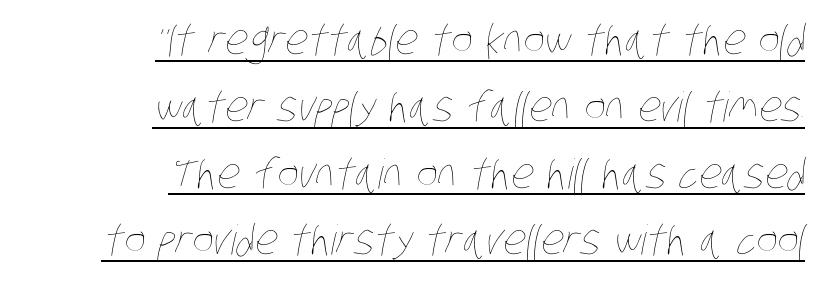
The image shows 41 px thin, condensed type; set right-aligned, normal line spacing (1.63x), normal letter spacing, underlined; low stroke contrast and a large x-height.
